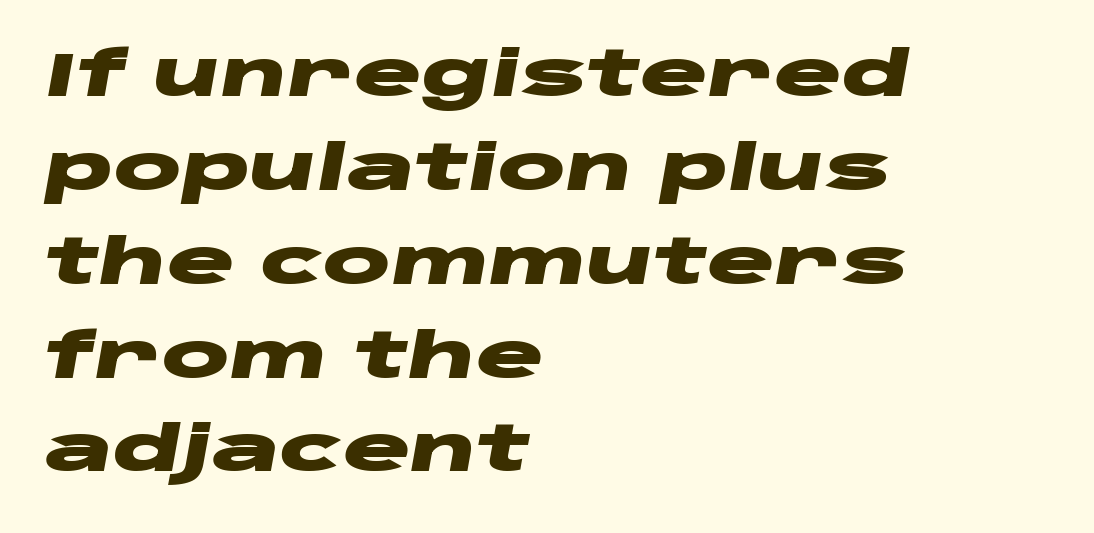
Q: Is the text bold? A: Yes.
Q: Is the text italic (slanted)? A: Yes, it leans right by about 10 degrees.
Q: Is the text underlined? A: No.
Q: How is the paragraph aligned? A: Left-aligned.
Q: Is the spacing between letters normal or unusually wide? A: Normal.
Q: Is the spacing between lines tight, normal or loose? A: Normal.
Q: Width (condensed, normal, or wide)? A: Wide.
Q: Stroke contrast? A: Low.
Q: x-height? A: Large.
Q: Monospaced? A: No.
